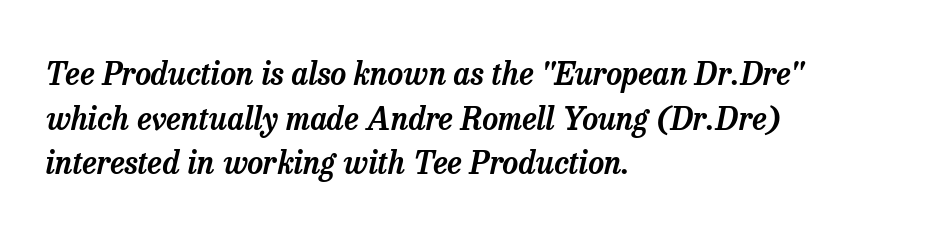
The designer went with a serif here, giving each stem small feet. Look at the tracking — it's just the regular setting, nothing added. A normal amount of white space separates one row of letters from the next. Bare-footed words on every line. Note the varied advance widths — an 'i' is clearly narrower than an 'm'. Compared with ordinary roman type, these characters are visibly tilted.
